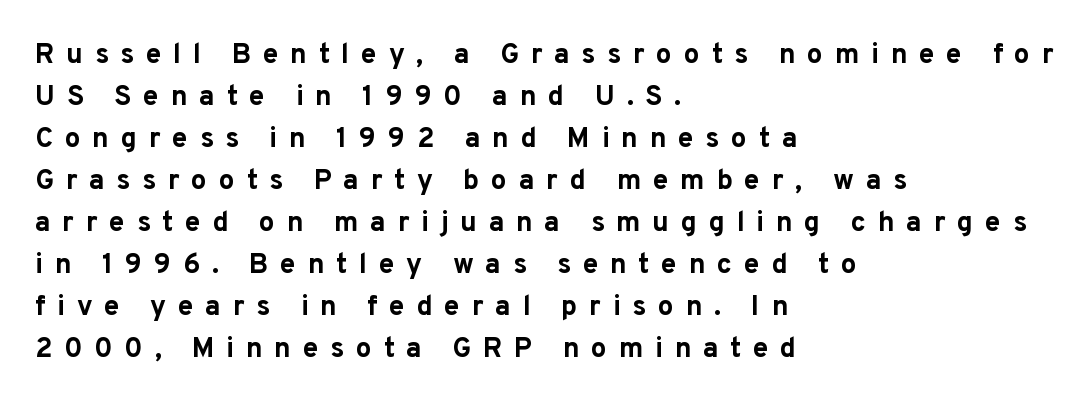
Q: Is the text bold? A: Yes.
Q: Is the text italic (slanted)? A: No, it is upright.
Q: Is the typeface a serif or a sans-serif typeface? A: Sans-serif.
Q: Is the text underlined? A: No.
Q: How is the paragraph aligned? A: Left-aligned.
Q: Is the spacing between letters normal or unusually wide? A: Unusually wide.
Q: Is the spacing between lines tight, normal or loose? A: Normal.
Q: Width (condensed, normal, or wide)? A: Normal.
Q: Stroke contrast? A: Low.
Q: x-height? A: Medium.
Q: Monospaced? A: No.
